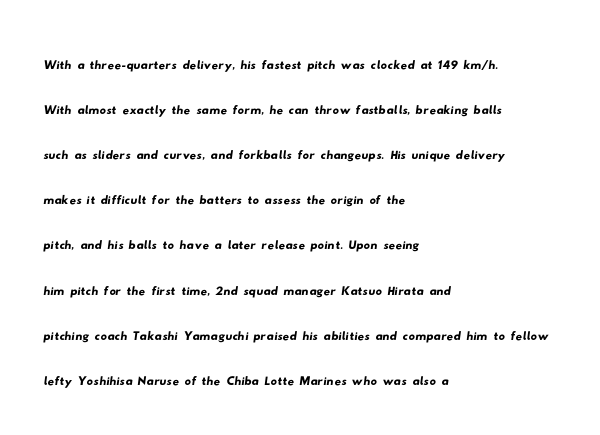
Q: Is the typeface a serif or a sans-serif typeface? A: Sans-serif.
Q: Is the text underlined? A: No.
Q: How is the paragraph aligned? A: Left-aligned.
Q: Is the spacing between letters normal or unusually wide? A: Normal.
Q: Is the spacing between lines tight, normal or loose? A: Normal.
Q: Width (condensed, normal, or wide)? A: Wide.
Q: Stroke contrast? A: Low.
Q: x-height? A: Small.
Q: Monospaced? A: No.
